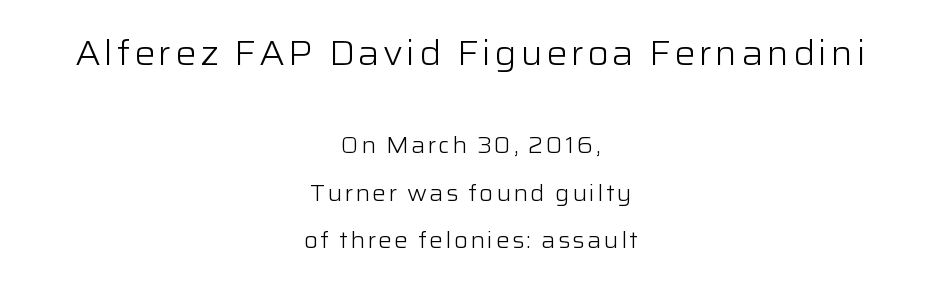
Whoever set this chose breathing room over compactness in the vertical rhythm. Which margin do the lines hug? Neither — every line sits in the middle. If you squint, the top block still reads clearly — it's the larger of the two. The font's upright variant was chosen for this text.
